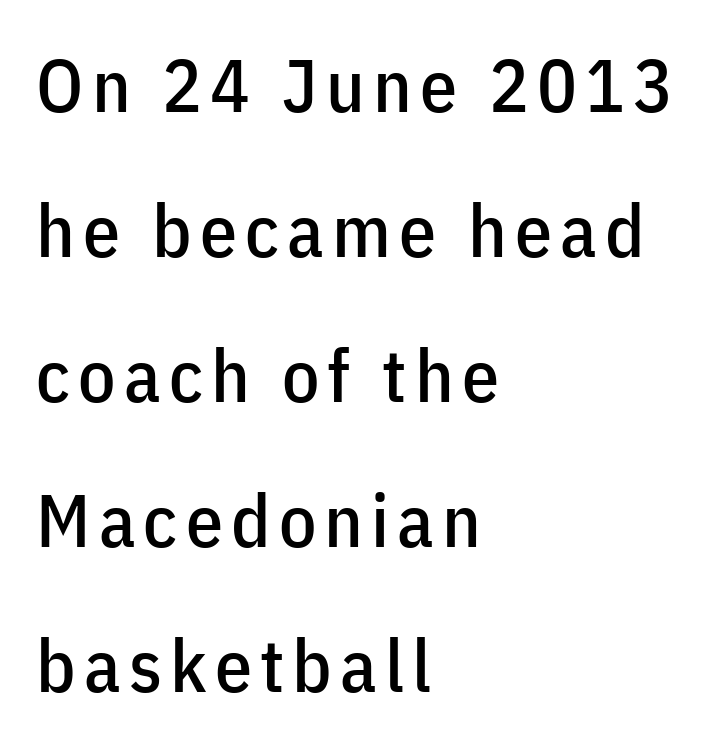
Regarding leading, the lines here are spaced well apart. Does the copy run flush right? No — it runs flush left. The passage shown is typed in a proportional face where columns would drift. The characters display no serif detailing; their extremities are plain. Glance below the letters and you will spot only blank space.
